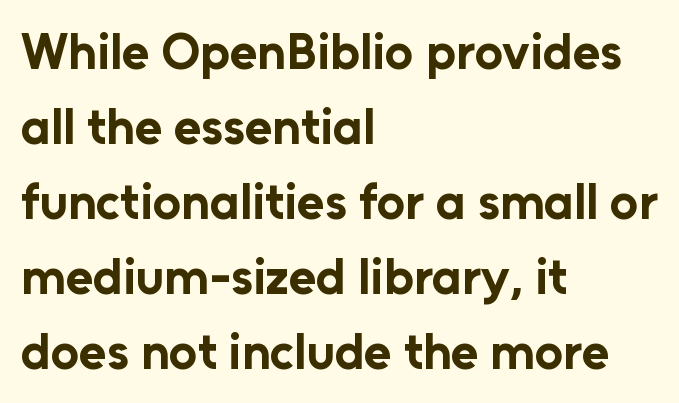
{"serif": "no", "italic": "no", "bold": "yes", "weight": "bold", "width": "normal", "stroke_contrast": "low", "x_height": "medium", "monospaced": "no", "underline": "no", "align": "left", "line_spacing": "normal", "line_spacing_ratio": 1.5, "letter_spacing": "normal", "letter_spacing_em": 0.0, "glyph_px": 50}
